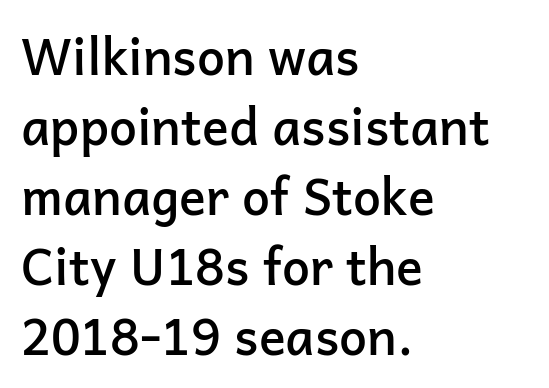
{"serif": "no", "italic": "no", "bold": "semi", "weight": "semibold", "width": "normal", "stroke_contrast": "low", "x_height": "medium", "monospaced": "no", "underline": "no", "align": "left", "line_spacing": "normal", "line_spacing_ratio": 1.4, "letter_spacing": "normal", "letter_spacing_em": 0.0, "glyph_px": 50}
